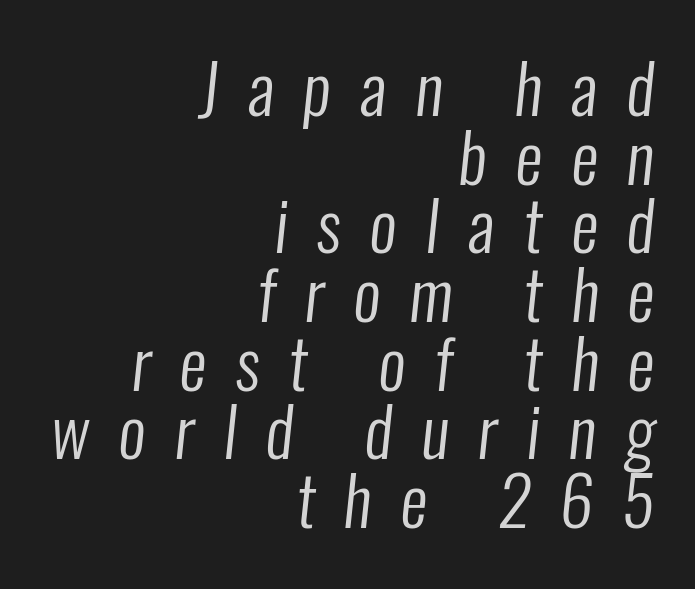
The image shows 68 px regular-weight, condensed sans-serif type; set right-aligned, tight line spacing (1.01x), unusually wide letter spacing (+0.42 em), not underlined; low stroke contrast and a medium x-height.
